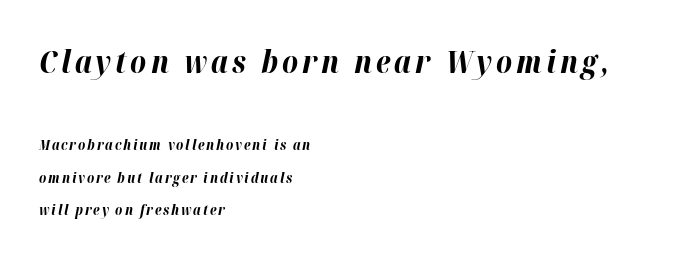
{"italic": "yes", "lean": "right", "slant_degrees": 12, "bold": "yes", "weight": "bold", "width": "normal", "stroke_contrast": "high", "x_height": "medium", "monospaced": "no", "underline": "no", "align": "left", "line_spacing": "loose", "line_spacing_ratio": 2.31, "larger_block": "first", "size_ratio": 2.21, "glyph_px": 31}
